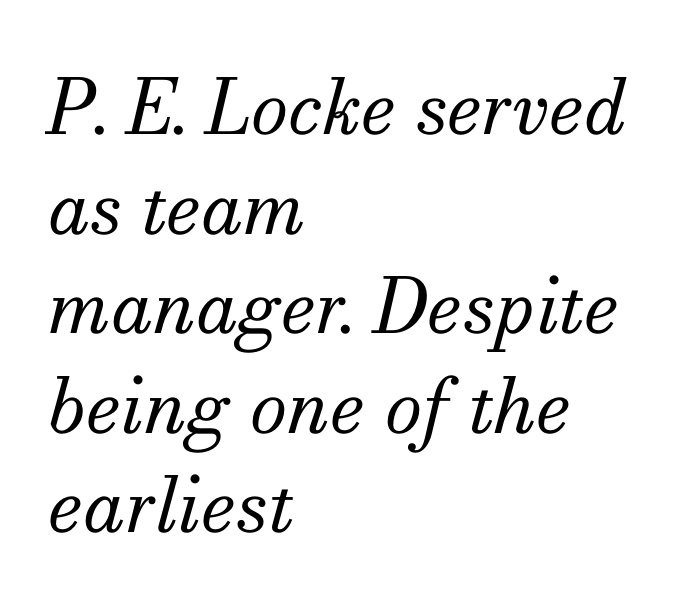
{"serif": "yes", "italic": "yes", "lean": "right", "slant_degrees": 13, "bold": "no", "weight": "regular", "width": "normal", "stroke_contrast": "medium", "x_height": "small", "monospaced": "no", "underline": "no", "align": "left", "line_spacing": "normal", "line_spacing_ratio": 1.31, "letter_spacing": "normal", "letter_spacing_em": 0.0, "glyph_px": 76}
